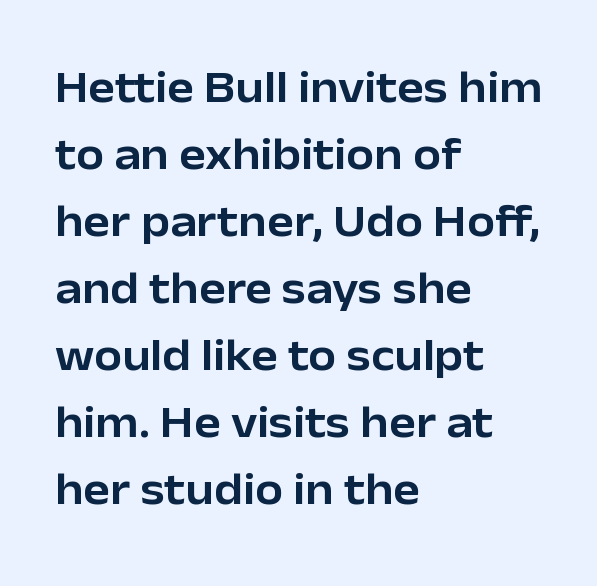
Q: Is the text italic (slanted)? A: No, it is upright.
Q: Is the typeface a serif or a sans-serif typeface? A: Sans-serif.
Q: Is the text underlined? A: No.
Q: How is the paragraph aligned? A: Left-aligned.
Q: Is the spacing between letters normal or unusually wide? A: Normal.
Q: Is the spacing between lines tight, normal or loose? A: Normal.
Q: Width (condensed, normal, or wide)? A: Normal.
Q: Stroke contrast? A: Low.
Q: x-height? A: Medium.
Q: Monospaced? A: No.
